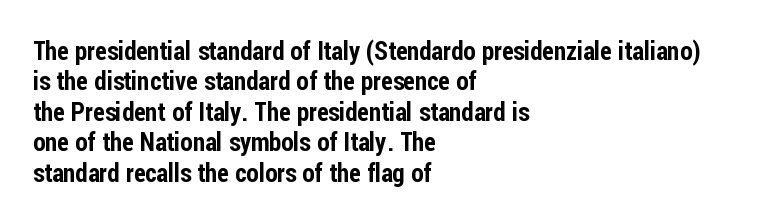
The image shows 25 px text type, upright; set left-aligned, line spacing 1.22x, normal letter spacing, not underlined.
